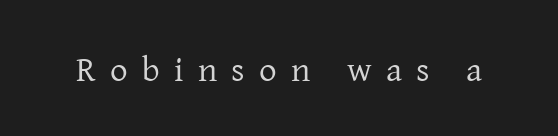
The image shows 35 px regular-weight serif type, upright; set unusually wide letter spacing (+0.41 em), not underlined; low stroke contrast and a medium x-height.
